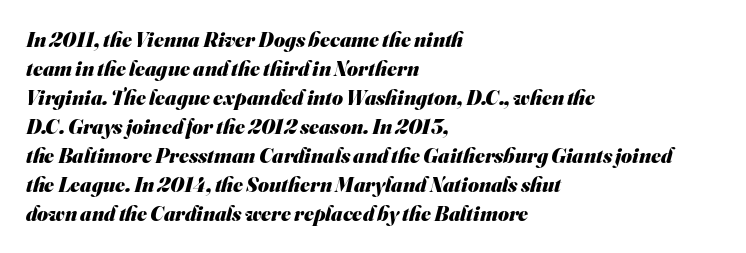
A clean baseline with only descenders dipping below it. The sample has been set heavy, in full bold. Evenly set lines give the paragraph a standard silhouette. This rendering leaves character spacing at its baseline value. Notice how the passage keeps a crisp vertical edge on the left only.
